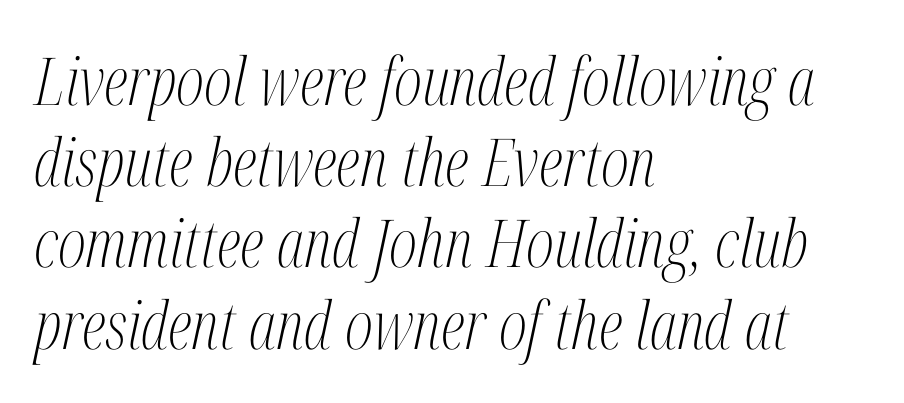
Q: Is the text bold? A: No.
Q: Is the text italic (slanted)? A: Yes, it leans right by about 12 degrees.
Q: Is the typeface a serif or a sans-serif typeface? A: Serif.
Q: Is the text underlined? A: No.
Q: How is the paragraph aligned? A: Left-aligned.
Q: Is the spacing between letters normal or unusually wide? A: Normal.
Q: Width (condensed, normal, or wide)? A: Condensed.
Q: Stroke contrast? A: Medium.
Q: x-height? A: Medium.
Q: Monospaced? A: No.
